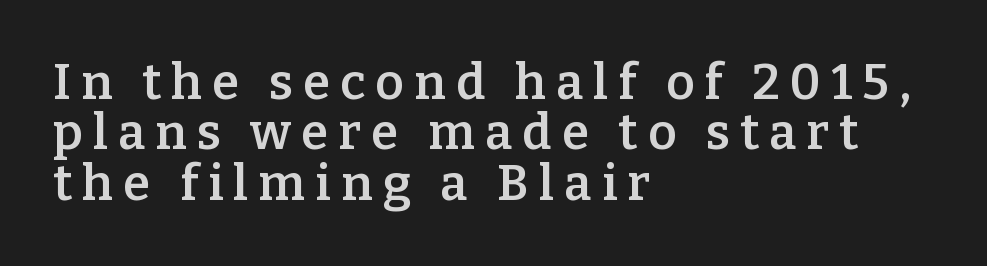
Q: Is the text bold? A: Semi-bold.
Q: Is the text italic (slanted)? A: No, it is upright.
Q: Is the typeface a serif or a sans-serif typeface? A: Serif.
Q: Is the text underlined? A: No.
Q: How is the paragraph aligned? A: Left-aligned.
Q: Is the spacing between letters normal or unusually wide? A: Unusually wide.
Q: Is the spacing between lines tight, normal or loose? A: Tight.
Q: Width (condensed, normal, or wide)? A: Normal.
Q: Stroke contrast? A: Low.
Q: x-height? A: Medium.
Q: Monospaced? A: No.
